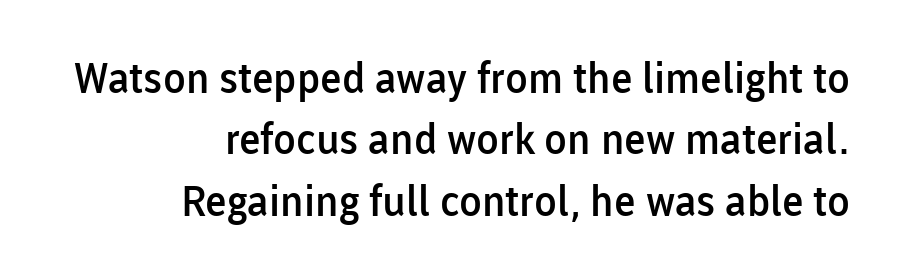
The letters sit at their default tracking, neither squeezed nor spread. A semibold gives these letters moderate extra thickness, short of bold. Leftover space on each line is placed entirely before the opening word. The zone under the glyphs is completely vacant. The letters stand upright; this is a roman face.
